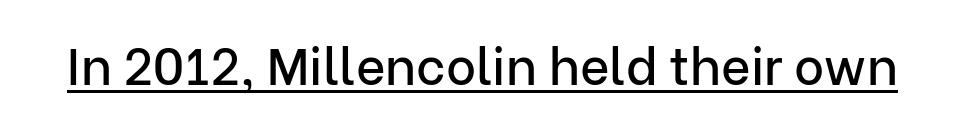
Q: Is the text italic (slanted)? A: No, it is upright.
Q: Is the typeface a serif or a sans-serif typeface? A: Sans-serif.
Q: Is the text underlined? A: Yes.
Q: Is the spacing between letters normal or unusually wide? A: Normal.
Q: Width (condensed, normal, or wide)? A: Normal.
Q: Stroke contrast? A: Low.
Q: x-height? A: Medium.
Q: Monospaced? A: No.
